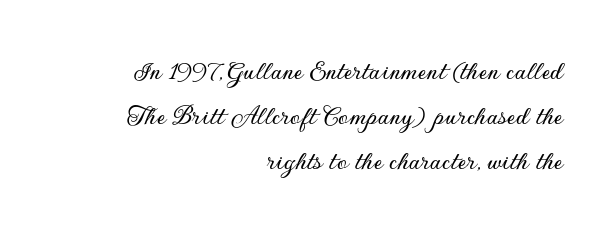
The image shows 29 px sans-serif type; set right-aligned, normal line spacing (1.55x), normal letter spacing, not underlined; low stroke contrast and a small x-height.
